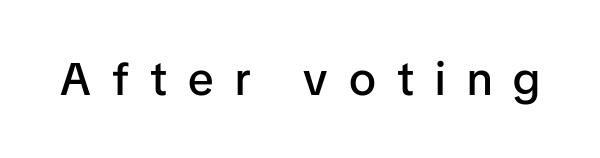
Honestly, there is no underline to notice here at all. These lines were composed using upright roman letters. Someone cranked the tracking dial way up on this one. The glyphs have the mass of a demibold cut, below bold. Each letter keeps its own natural width here, so spacing adapts to shape. The passage shown is typeset with a sans-serif family.
